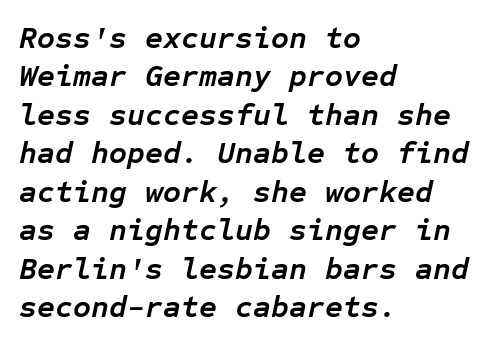
The image shows 31 px semibold type, italic (leaning right), monospaced; set left-aligned, line spacing 1.24x, normal letter spacing, not underlined; low stroke contrast and a medium x-height.
